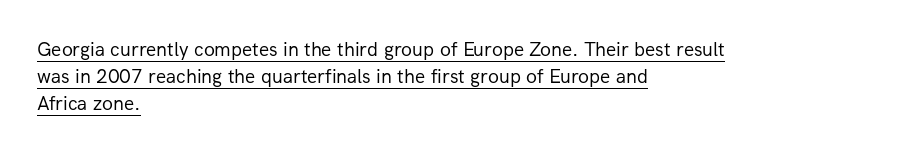
The image shows 20 px text type, upright; set left-aligned, normal line spacing (1.36x), normal letter spacing, underlined.
